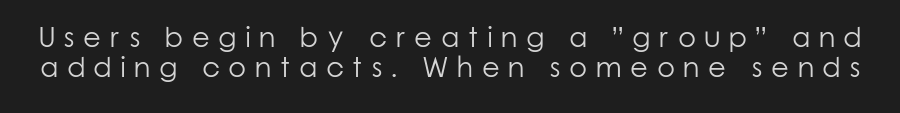
{"serif": "no", "italic": "no", "bold": "no", "weight": "light", "width": "normal", "stroke_contrast": "low", "x_height": "medium", "monospaced": "no", "underline": "no", "line_spacing": "tight", "line_spacing_ratio": 1.05, "letter_spacing": "wide", "letter_spacing_em": 0.29, "glyph_px": 29}
